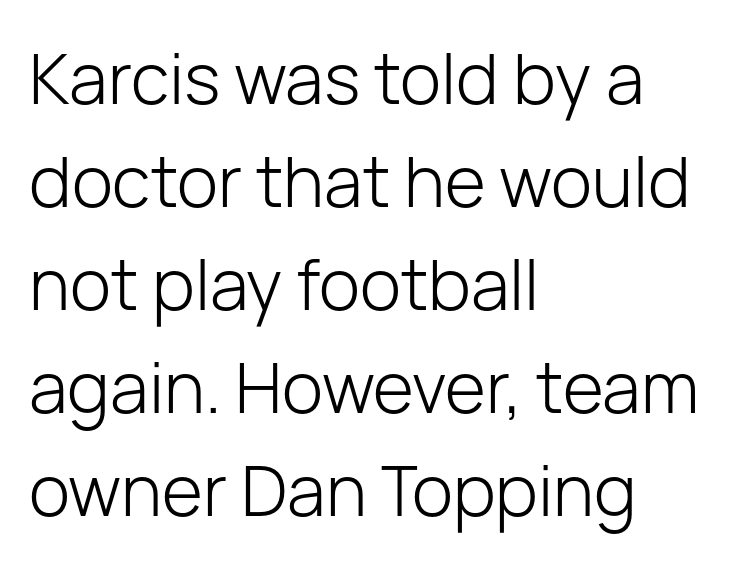
The passage shown is typeset with a sans-serif family. Caption: multi-line text, flush left, ragged right. Spacing verdict: proportional, widths tailored to each character. Stroke thickness stays within the range of a standard reading face or lighter.
